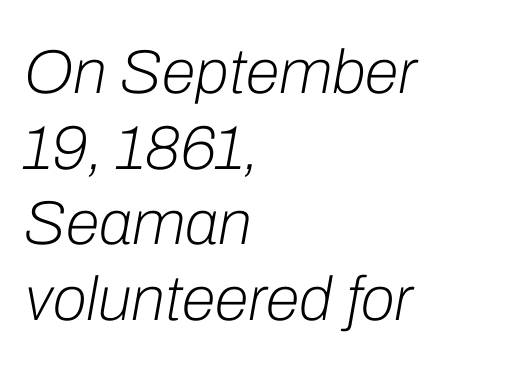
The passage shown is not underscored anywhere. Default kerning and tracking; the words read as compact shapes. Where is the straight margin? On the left. This is not heavy type; no bold has been used. Every character sits at an angle, as italics do.
